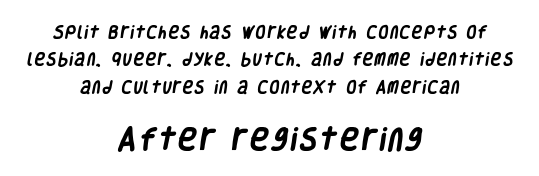
{"bold": "yes", "underline": "no", "align": "center", "line_spacing": "loose", "line_spacing_ratio": 1.96, "larger_block": "second", "size_ratio": 1.79, "glyph_px": 25}
